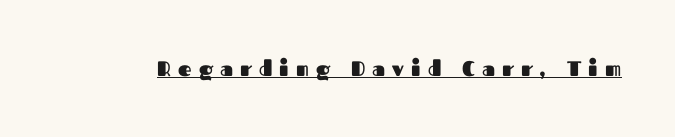
The image shows 21 px bold type, upright; set unusually wide letter spacing (+0.34 em), underlined.
